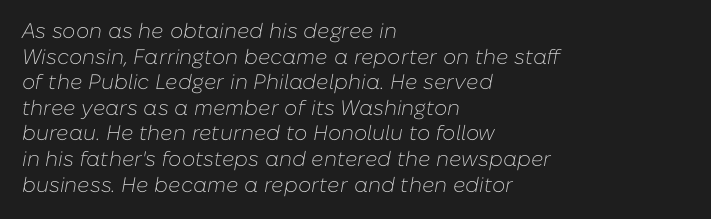
The image shows 21 px text type, italic (leaning right); set left-aligned, line spacing 1.22x, normal letter spacing, not underlined.
